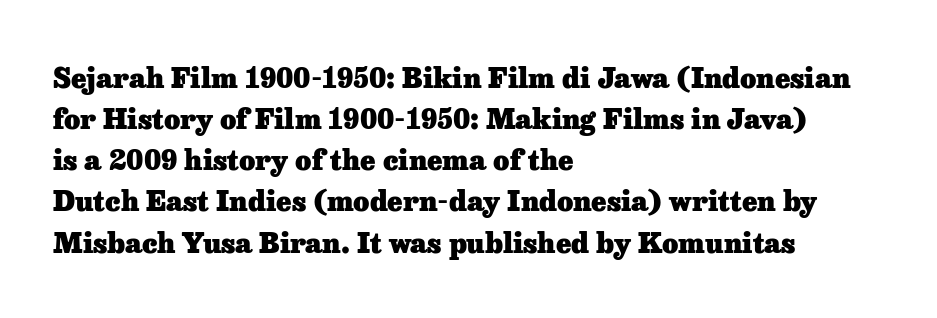
{"serif": "yes", "italic": "no", "bold": "yes", "weight": "heavy", "width": "normal", "stroke_contrast": "low", "x_height": "medium", "monospaced": "no", "underline": "no", "align": "left", "line_spacing": "normal", "line_spacing_ratio": 1.47, "letter_spacing": "normal", "letter_spacing_em": 0.0, "glyph_px": 28}
